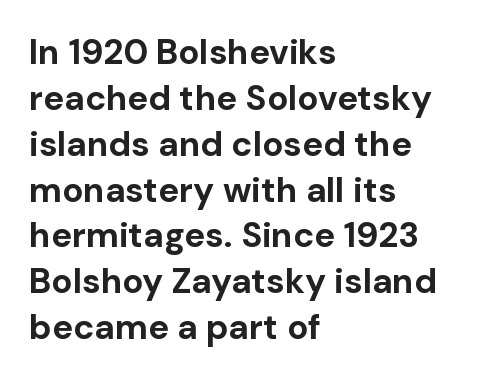
The letters advance in unequal steps, a hallmark of proportional type. Weight: bold. The area under the type is left untouched. Every stem runs plumb, perpendicular to the baseline. A typesetter would call this zero additional tracking.
